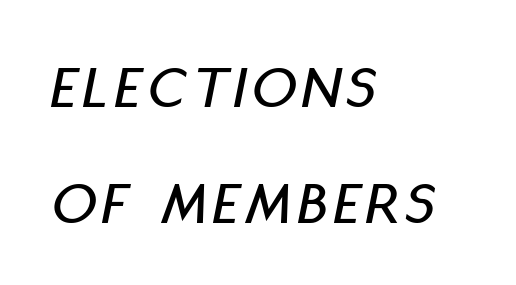
{"italic": "yes", "lean": "right", "slant_degrees": 11, "width": "condensed", "stroke_contrast": "low", "x_height": "large", "monospaced": "no", "underline": "no", "align": "left", "line_spacing_ratio": 1.87, "glyph_px": 62}
